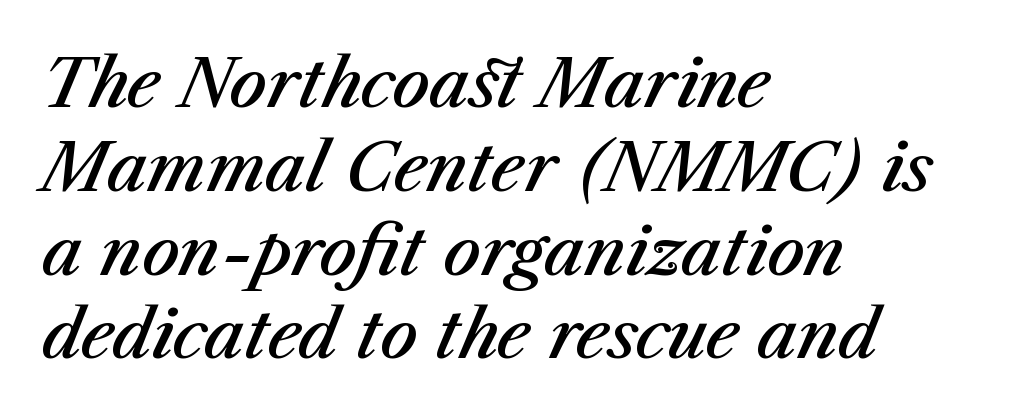
{"italic": "yes", "lean": "right", "slant_degrees": 23, "bold": "semi", "weight": "semibold", "width": "normal", "stroke_contrast": "medium", "x_height": "medium", "monospaced": "no", "underline": "no", "align": "left", "line_spacing": "normal", "line_spacing_ratio": 1.27, "letter_spacing": "normal", "letter_spacing_em": 0.0, "glyph_px": 66}
